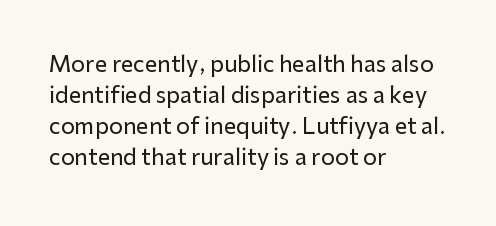
The image shows 22 px text type, upright; set left-aligned, normal line spacing (1.41x), normal letter spacing, not underlined.
